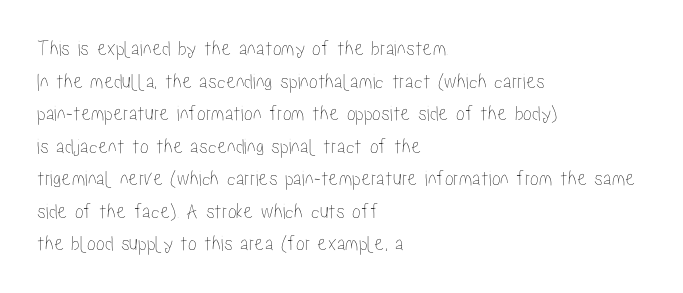
The string is rendered with underlining switched off. Successive baselines arrive at the customary interval. The paragraph shown leans on its left margin. Do the letters lean? They stand straight. The passage shown has conventional tracking throughout.
